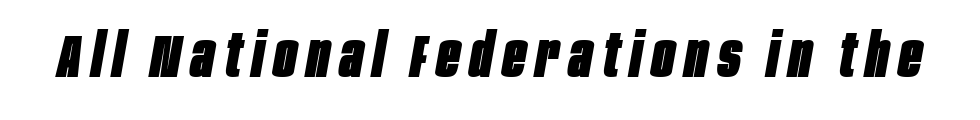
Each glyph is drawn with heavy, bold strokes. Characters are canted at an angle relative to the baseline's perpendicular. Descender tails drop into unmarked territory. Varying glyph widths throughout — classic text-font behaviour.
